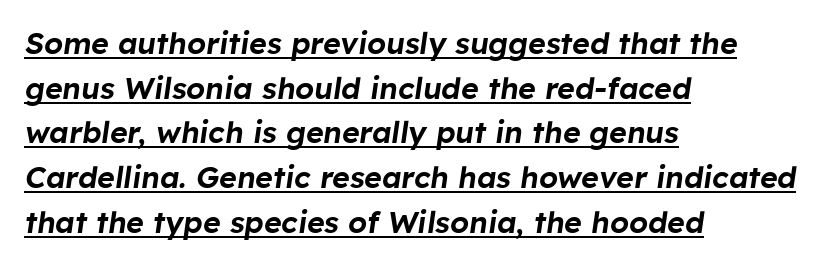
The lines are quadded left. Posture: slanted. Leading: standard. This rendering leaves character spacing at its baseline value. Character widths vary here, with narrow letters taking less room than wide ones.
